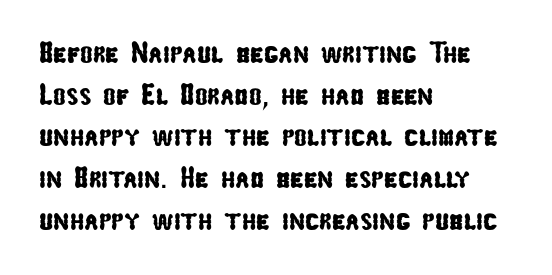
Q: Is the typeface a serif or a sans-serif typeface? A: Sans-serif.
Q: Is the text underlined? A: No.
Q: How is the paragraph aligned? A: Left-aligned.
Q: Is the spacing between letters normal or unusually wide? A: Normal.
Q: Is the spacing between lines tight, normal or loose? A: Normal.
Q: Width (condensed, normal, or wide)? A: Condensed.
Q: Stroke contrast? A: Low.
Q: x-height? A: Medium.
Q: Monospaced? A: No.
